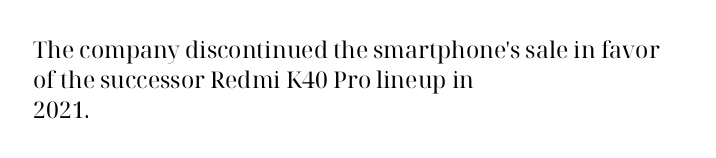
The image shows 23 px text type, upright; set left-aligned, normal line spacing (1.3x), normal letter spacing, not underlined.
